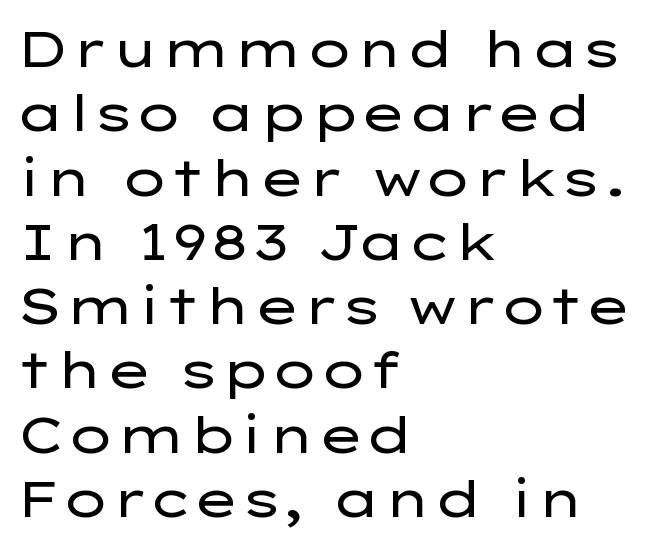
{"serif": "no", "italic": "no", "bold": "no", "weight": "regular", "width": "wide", "stroke_contrast": "low", "x_height": "medium", "monospaced": "no", "underline": "no", "align": "left", "line_spacing": "normal", "line_spacing_ratio": 1.26, "letter_spacing": "normal", "letter_spacing_em": 0.0, "glyph_px": 51}
